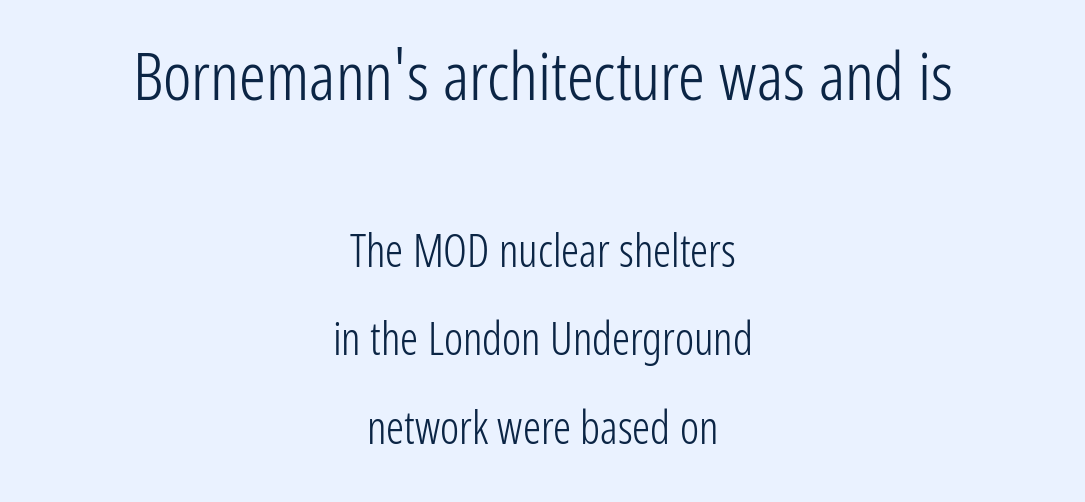
The image shows 67 px light, condensed sans-serif type, upright; set centered, loose line spacing (1.97x), normal letter spacing, not underlined; the first (top) block is 1.49x larger; low stroke contrast and a medium x-height.
